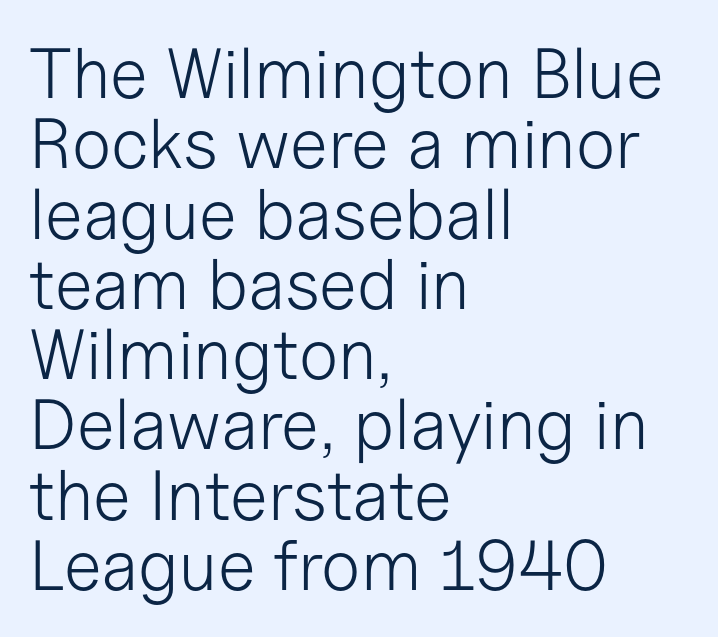
Q: Is the text bold? A: No.
Q: Is the text italic (slanted)? A: No, it is upright.
Q: Is the typeface a serif or a sans-serif typeface? A: Sans-serif.
Q: Is the text underlined? A: No.
Q: How is the paragraph aligned? A: Left-aligned.
Q: Is the spacing between letters normal or unusually wide? A: Normal.
Q: Is the spacing between lines tight, normal or loose? A: Tight.
Q: Width (condensed, normal, or wide)? A: Normal.
Q: Stroke contrast? A: Low.
Q: x-height? A: Medium.
Q: Monospaced? A: No.
